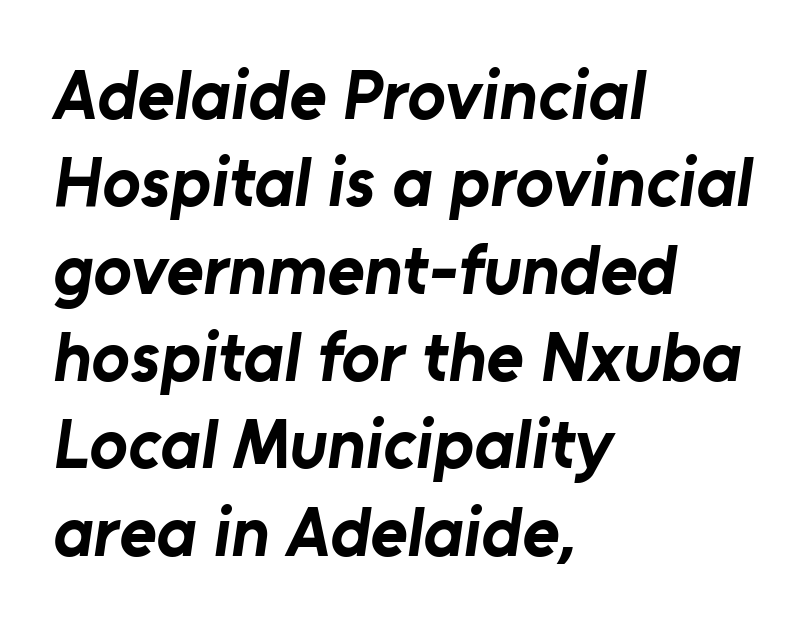
Q: Is the text bold? A: Yes.
Q: Is the typeface a serif or a sans-serif typeface? A: Sans-serif.
Q: Is the text underlined? A: No.
Q: How is the paragraph aligned? A: Left-aligned.
Q: Is the spacing between letters normal or unusually wide? A: Normal.
Q: Width (condensed, normal, or wide)? A: Normal.
Q: Stroke contrast? A: Low.
Q: x-height? A: Medium.
Q: Monospaced? A: No.
